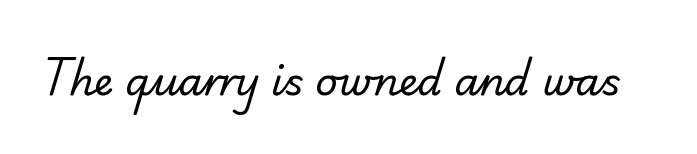
Looks like regular typesetting: each glyph gets only the width it needs. Check the space under the baseline: it is left empty. Grotesque or geometric, the face here clearly has no serifs. Nothing unusual about the tracking: characters are spaced as the font intends.
